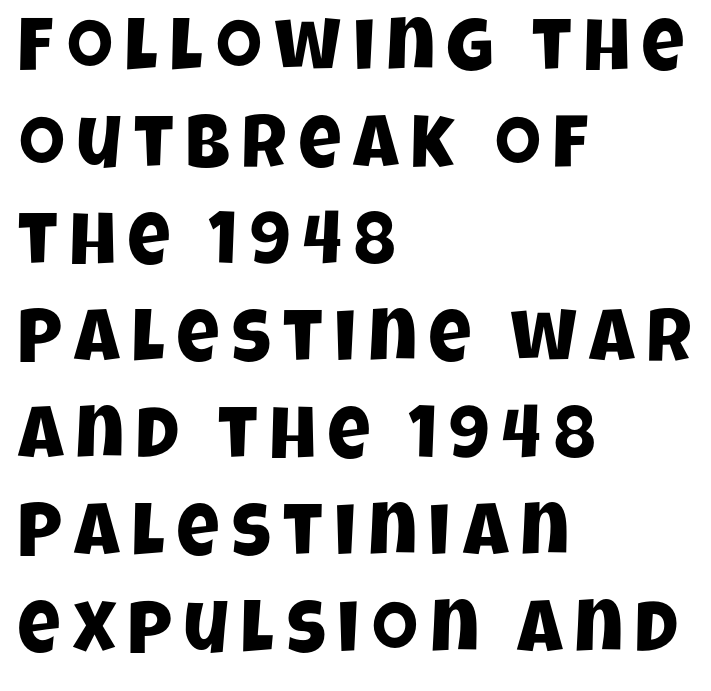
The image shows 74 px condensed sans-serif type; set left-aligned, normal line spacing (1.31x), not underlined; low stroke contrast and a large x-height.
